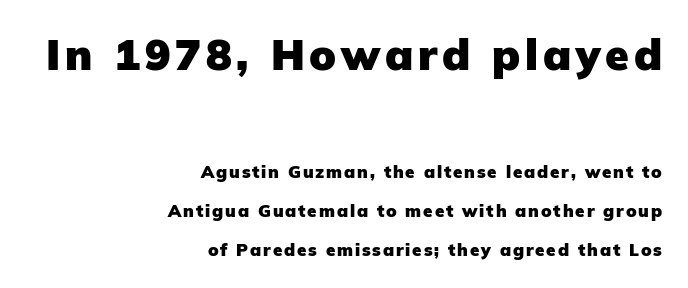
The image shows 43 px heavy sans-serif type, upright; set right-aligned, loose line spacing (2.31x), not underlined; the first (top) block is 2.53x larger; low stroke contrast and a medium x-height.
